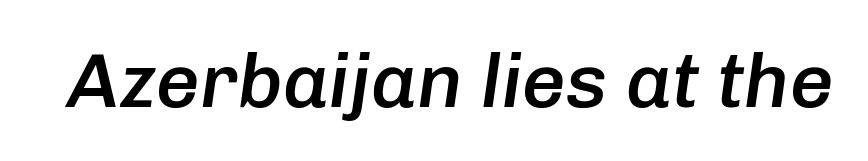
The image shows 77 px semibold type, italic (leaning right); set normal letter spacing, not underlined; low stroke contrast and a medium x-height.
